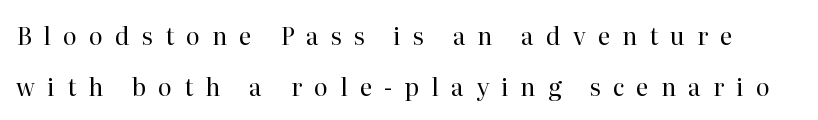
{"italic": "no", "bold": "no", "underline": "no", "line_spacing": "loose", "line_spacing_ratio": 2.11, "letter_spacing": "wide", "letter_spacing_em": 0.5, "glyph_px": 24}
